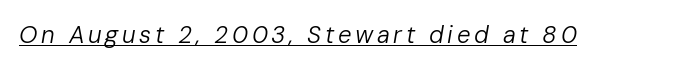
{"italic": "yes", "lean": "right", "slant_degrees": 10, "bold": "no", "underline": "yes", "glyph_px": 24}
